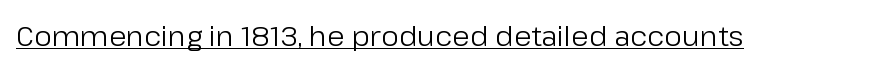
The rendering keeps characters at their native spacing. Is the stroke heavy? The answer is a plain regular-or-lighter. Ascenders rise straight up at ninety degrees. Honestly, the underline is the first thing you notice here.
